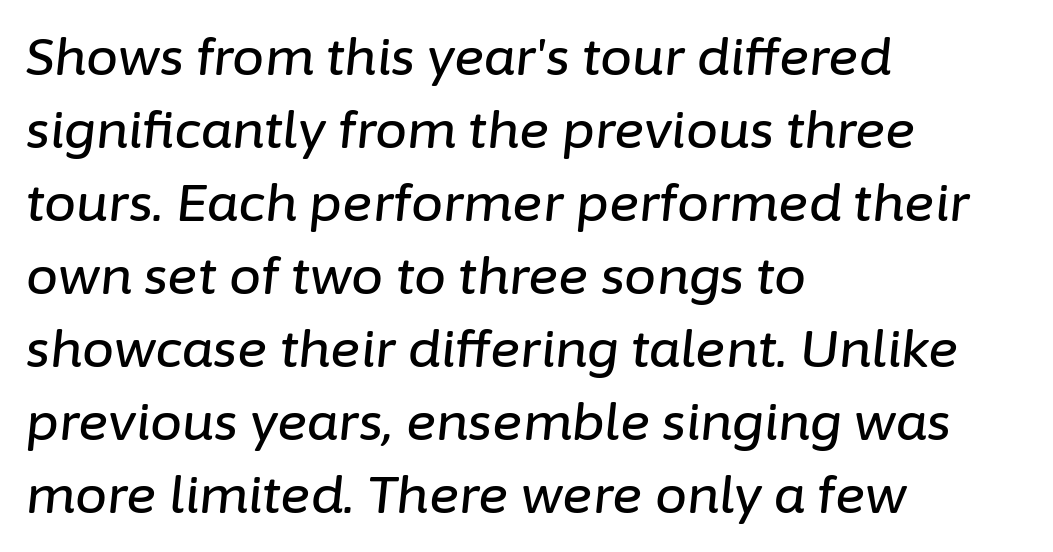
{"italic": "yes", "lean": "right", "slant_degrees": 6, "width": "normal", "stroke_contrast": "low", "x_height": "medium", "monospaced": "no", "underline": "no", "align": "left", "line_spacing": "normal", "line_spacing_ratio": 1.43, "letter_spacing": "normal", "letter_spacing_em": 0.0, "glyph_px": 51}
